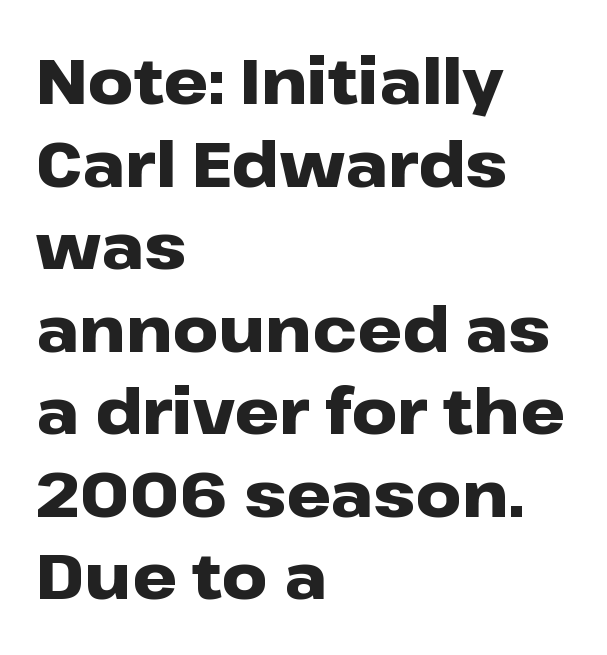
The passage is arranged the way most books set body copy — flush left. Grotesque or geometric, the face here clearly has no serifs. The rows are spaced the way most documents space them. Underlining? Definitely not there. Is there any slant? The stems are plumb.
